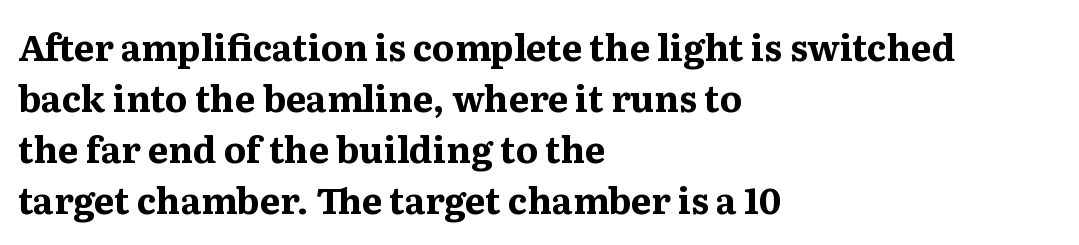
{"serif": "yes", "italic": "no", "bold": "yes", "weight": "bold", "width": "normal", "stroke_contrast": "medium", "x_height": "medium", "monospaced": "no", "underline": "no", "align": "left", "line_spacing": "normal", "line_spacing_ratio": 1.42, "letter_spacing": "normal", "letter_spacing_em": 0.0, "glyph_px": 36}
